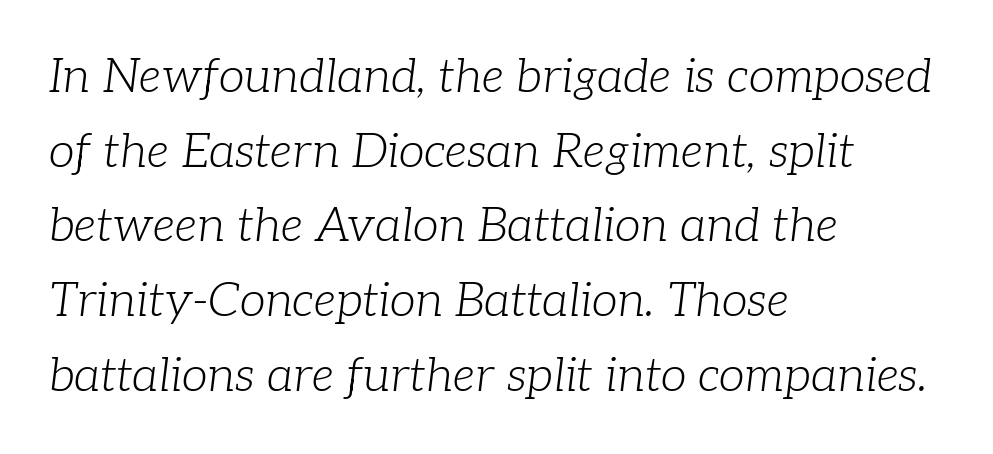
Q: Is the text bold? A: No.
Q: Is the text italic (slanted)? A: Yes, it leans right by about 7 degrees.
Q: Is the typeface a serif or a sans-serif typeface? A: Serif.
Q: Is the text underlined? A: No.
Q: How is the paragraph aligned? A: Left-aligned.
Q: Is the spacing between letters normal or unusually wide? A: Normal.
Q: Is the spacing between lines tight, normal or loose? A: Normal.
Q: Width (condensed, normal, or wide)? A: Normal.
Q: Stroke contrast? A: Low.
Q: x-height? A: Medium.
Q: Monospaced? A: No.
